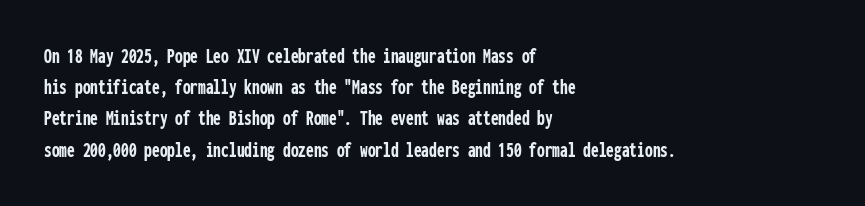
{"italic": "no", "bold": "yes", "underline": "no", "align": "left", "line_spacing": "normal", "line_spacing_ratio": 1.42, "letter_spacing": "normal", "letter_spacing_em": 0.0, "glyph_px": 22}
